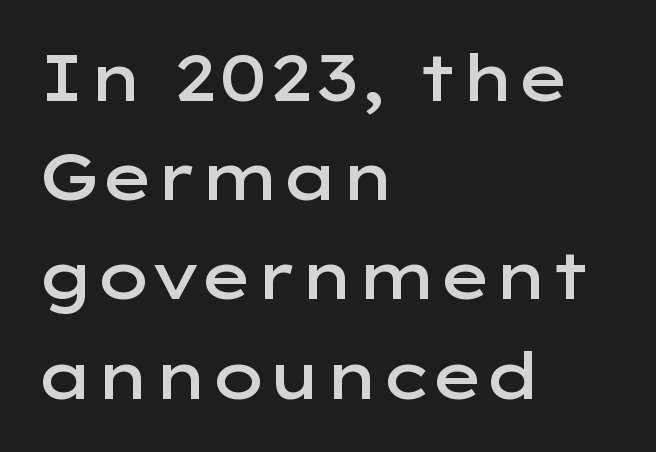
The image shows 64 px semibold, wide sans-serif type, upright; set left-aligned, normal line spacing (1.55x), normal letter spacing, not underlined; low stroke contrast and a medium x-height.
